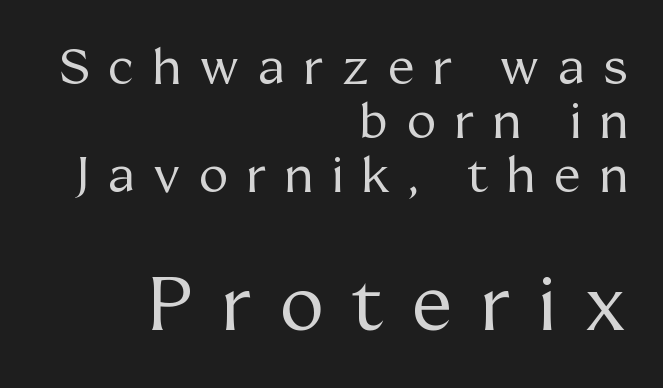
The image shows 74 px regular-weight serif type, upright; set right-aligned, tight line spacing (1.1x), unusually wide letter spacing (+0.39 em), not underlined; the second (bottom) block is 1.51x larger; medium stroke contrast and a medium x-height.
